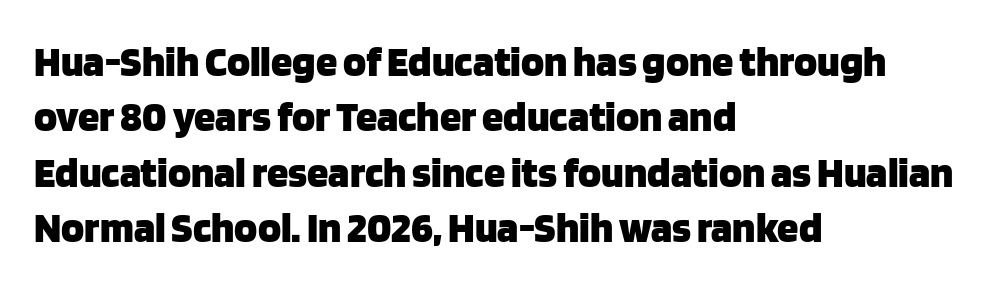
The lettering holds an erect, upright posture throughout. Do the characters align in a grid? No, the font is proportional. Tracking value appears to be zero — textbook default spacing. Font category for this specimen: sans-serif.
